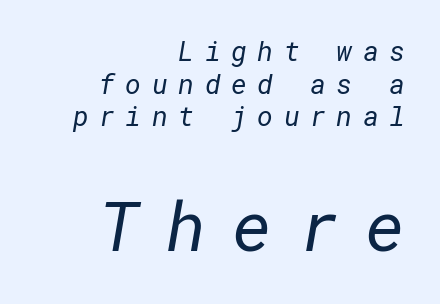
Q: Is the text bold? A: No.
Q: Is the typeface a serif or a sans-serif typeface? A: Sans-serif.
Q: Is the text underlined? A: No.
Q: How is the paragraph aligned? A: Right-aligned.
Q: Is the spacing between letters normal or unusually wide? A: Unusually wide.
Q: Which block of text is set in a larger size, the first (top) or the second (bottom)? A: The second (bottom) one.
Q: Width (condensed, normal, or wide)? A: Normal.
Q: Stroke contrast? A: Low.
Q: x-height? A: Medium.
